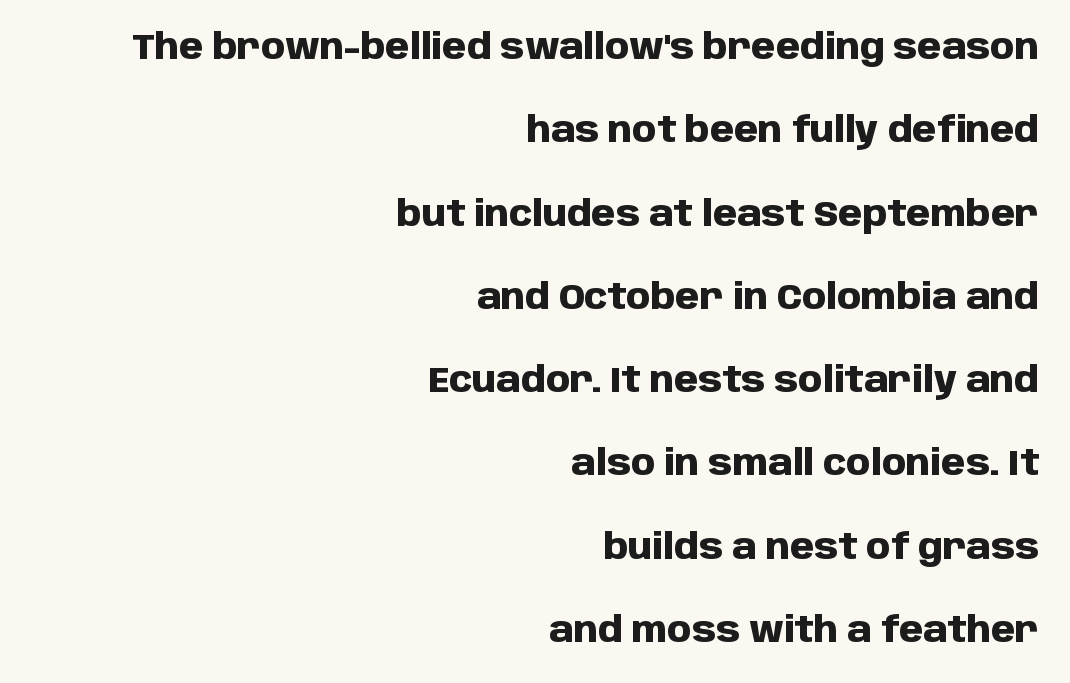
Q: Is the text bold? A: Yes.
Q: Is the text italic (slanted)? A: No, it is upright.
Q: Is the typeface a serif or a sans-serif typeface? A: Sans-serif.
Q: Is the text underlined? A: No.
Q: How is the paragraph aligned? A: Right-aligned.
Q: Is the spacing between letters normal or unusually wide? A: Normal.
Q: Is the spacing between lines tight, normal or loose? A: Loose.
Q: Width (condensed, normal, or wide)? A: Normal.
Q: Stroke contrast? A: Low.
Q: x-height? A: Large.
Q: Monospaced? A: No.
